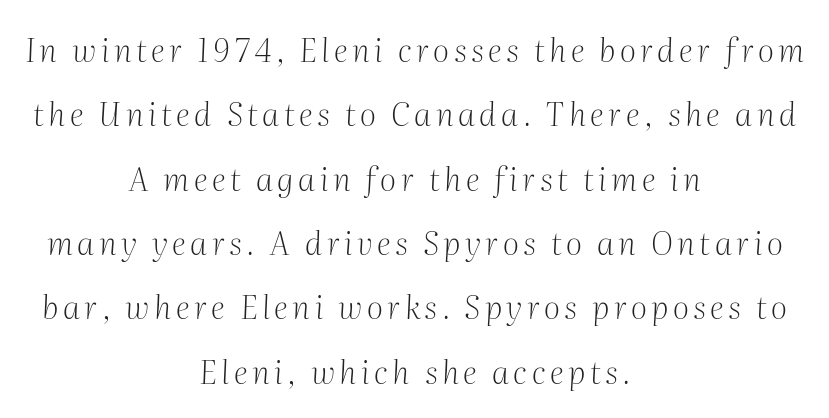
Q: Is the text bold? A: No.
Q: Is the text italic (slanted)? A: Yes, it leans right by about 2 degrees.
Q: Is the typeface a serif or a sans-serif typeface? A: Serif.
Q: Is the text underlined? A: No.
Q: How is the paragraph aligned? A: Centered.
Q: Is the spacing between lines tight, normal or loose? A: Loose.
Q: Width (condensed, normal, or wide)? A: Normal.
Q: Stroke contrast? A: Medium.
Q: x-height? A: Medium.
Q: Monospaced? A: No.
